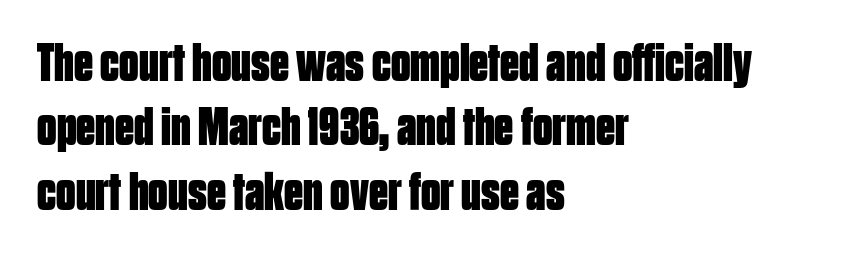
Q: Is the text bold? A: Yes.
Q: Is the text italic (slanted)? A: No, it is upright.
Q: Is the typeface a serif or a sans-serif typeface? A: Sans-serif.
Q: Is the text underlined? A: No.
Q: How is the paragraph aligned? A: Left-aligned.
Q: Is the spacing between letters normal or unusually wide? A: Normal.
Q: Width (condensed, normal, or wide)? A: Condensed.
Q: Stroke contrast? A: Low.
Q: x-height? A: Large.
Q: Monospaced? A: No.
